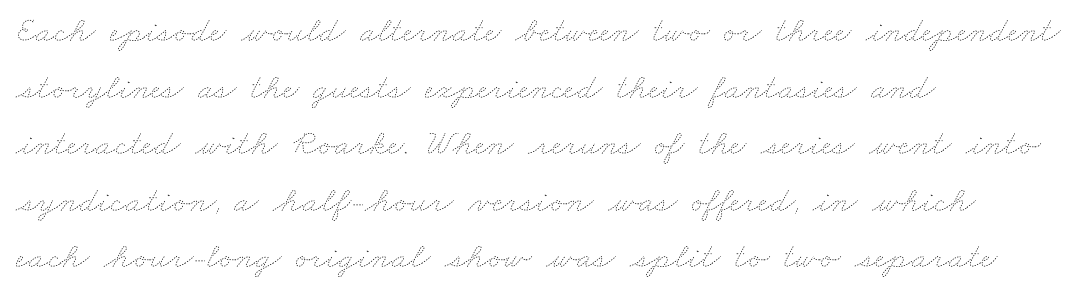
{"bold": "no", "weight": "thin", "width": "wide", "stroke_contrast": "low", "x_height": "small", "monospaced": "no", "underline": "no", "align": "left", "line_spacing": "normal", "line_spacing_ratio": 1.57, "letter_spacing": "normal", "letter_spacing_em": 0.0, "glyph_px": 36}
